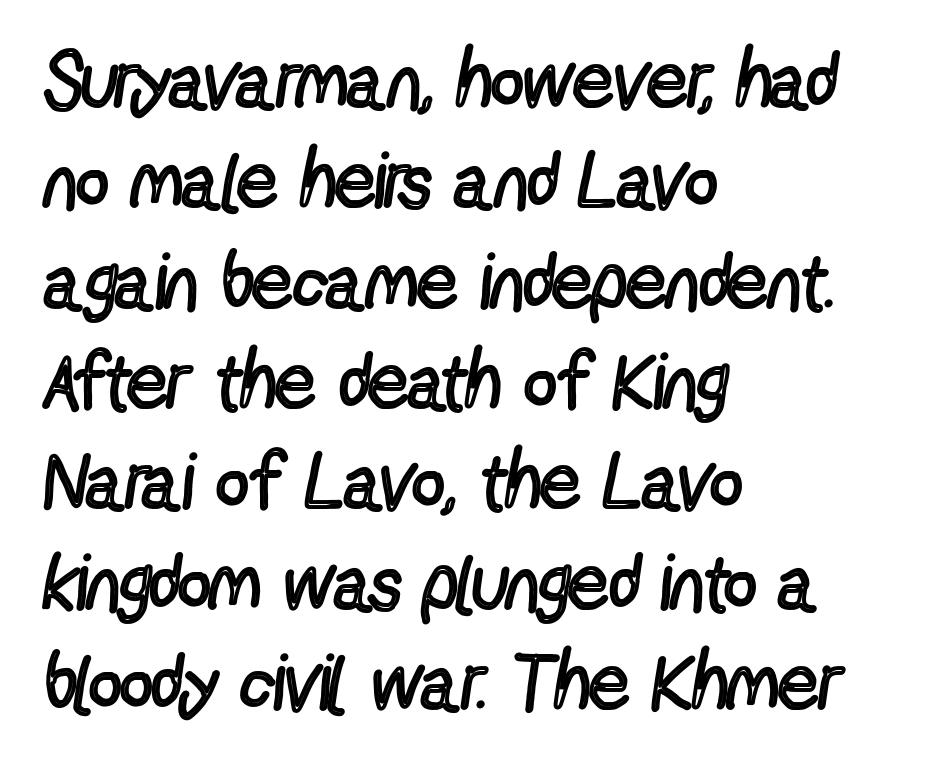
The image shows 79 px regular-weight, condensed sans-serif type; set left-aligned, normal line spacing (1.27x), normal letter spacing, not underlined; a medium x-height.
